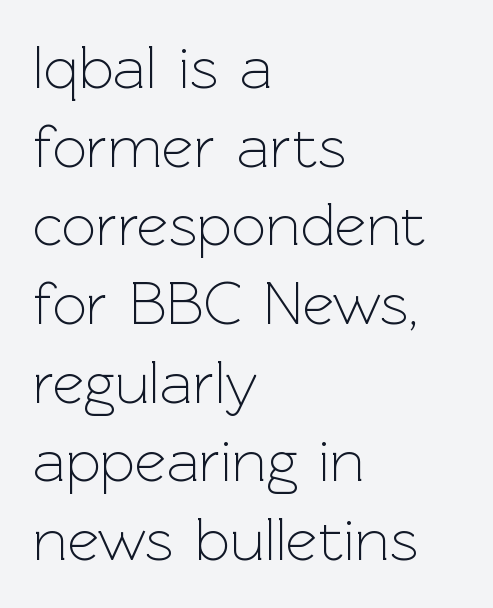
The typeface chosen for these lines omits serifs. The space between consecutive lines is moderate. Decoration check: the copy has no underline. Is the letter spacing exaggerated? No — it looks like the ordinary default. These lines stack with their left ends in a neat column.
